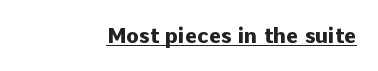
A rule runs beneath these lines of type. Letter spacing: default. Compared with an ordinary text face, these strokes are far heavier — a full bold. Leftover space on each line is placed entirely before the opening word.
